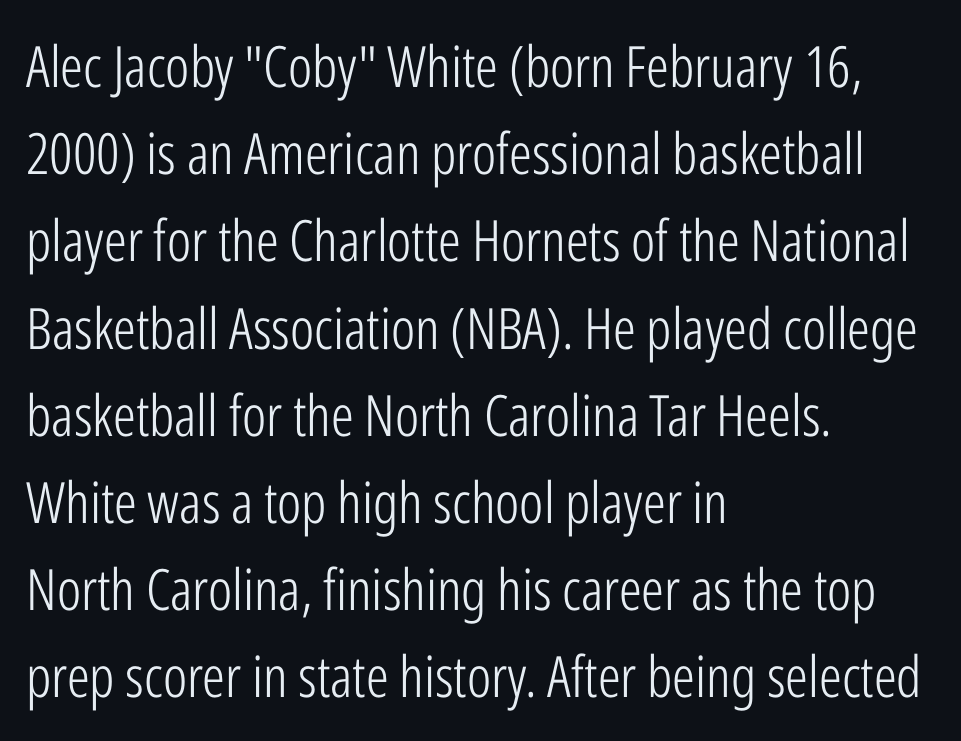
The image shows 57 px light, condensed sans-serif type, upright; set left-aligned, normal line spacing (1.53x), normal letter spacing, not underlined; low stroke contrast and a medium x-height.
